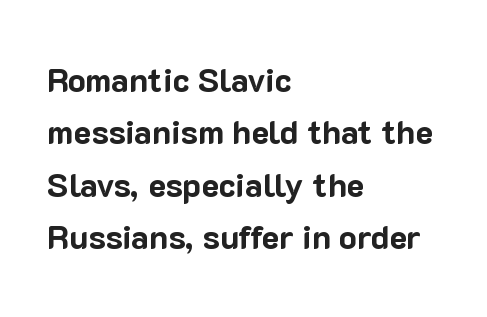
The image shows 33 px bold sans-serif type, upright; set left-aligned, normal line spacing (1.59x), normal letter spacing, not underlined; low stroke contrast and a medium x-height.
